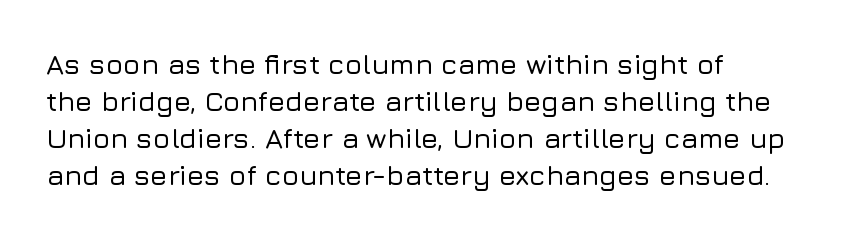
{"serif": "no", "italic": "no", "width": "normal", "stroke_contrast": "low", "x_height": "medium", "monospaced": "no", "underline": "no", "align": "left", "line_spacing": "normal", "line_spacing_ratio": 1.32, "letter_spacing": "normal", "letter_spacing_em": 0.0, "glyph_px": 28}
